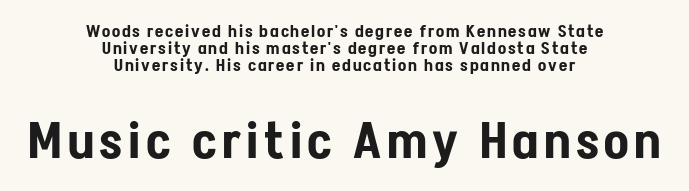
The image shows 51 px condensed sans-serif type, upright; set centered, tight line spacing (0.99x), not underlined; the second (bottom) block is 3.0x larger; low stroke contrast and a medium x-height.
